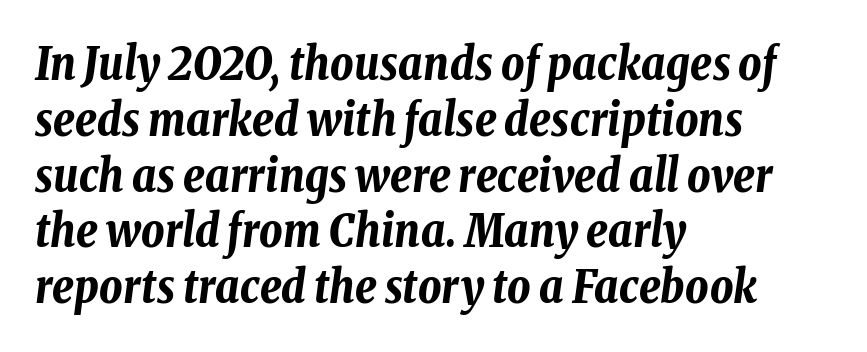
{"italic": "yes", "lean": "right", "slant_degrees": 8, "bold": "yes", "weight": "bold", "width": "condensed", "stroke_contrast": "low", "x_height": "medium", "monospaced": "no", "underline": "no", "align": "left", "line_spacing_ratio": 1.24, "letter_spacing": "normal", "letter_spacing_em": 0.0, "glyph_px": 45}
